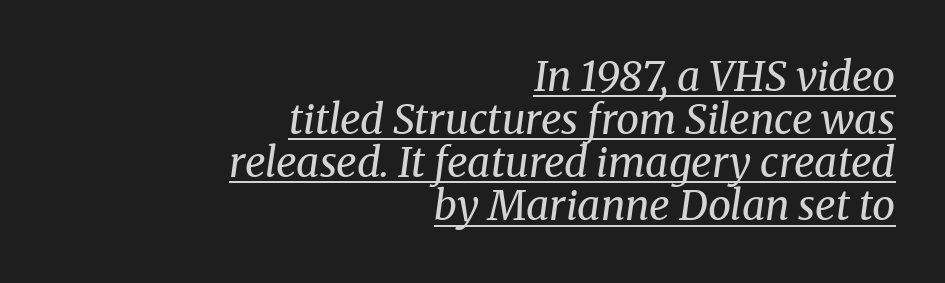
The image shows 41 px regular-weight serif type, italic (leaning right); set right-aligned, tight line spacing (1.05x), normal letter spacing, underlined; medium stroke contrast and a medium x-height.
